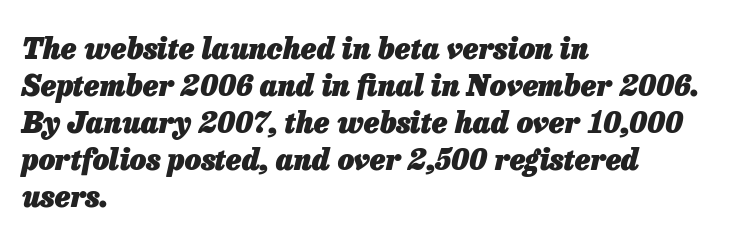
On the weight axis this lands at bold, roughly 700. How would I describe the line gaps? Plain and ordinary. No extra tracking has been applied to these lines. Visually the block forms a straight wall on the left and a jagged coastline on the right. The gap between lines stays unmarked. Looks like regular typesetting: each glyph gets only the width it needs.
